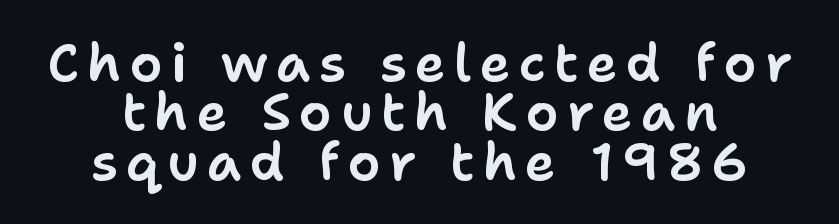
Q: Is the text italic (slanted)? A: No, it is upright.
Q: Is the typeface a serif or a sans-serif typeface? A: Sans-serif.
Q: Is the text underlined? A: No.
Q: How is the paragraph aligned? A: Centered.
Q: Is the spacing between lines tight, normal or loose? A: Tight.
Q: Width (condensed, normal, or wide)? A: Normal.
Q: Stroke contrast? A: Low.
Q: x-height? A: Medium.
Q: Monospaced? A: No.
